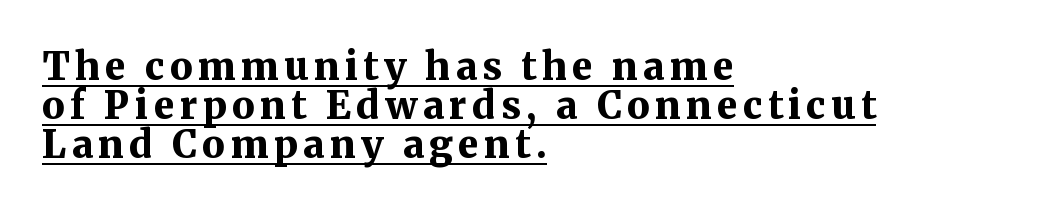
{"serif": "yes", "italic": "no", "bold": "yes", "weight": "bold", "width": "normal", "stroke_contrast": "medium", "x_height": "medium", "monospaced": "no", "underline": "yes", "align": "left", "line_spacing": "tight", "line_spacing_ratio": 1.03, "glyph_px": 38}
